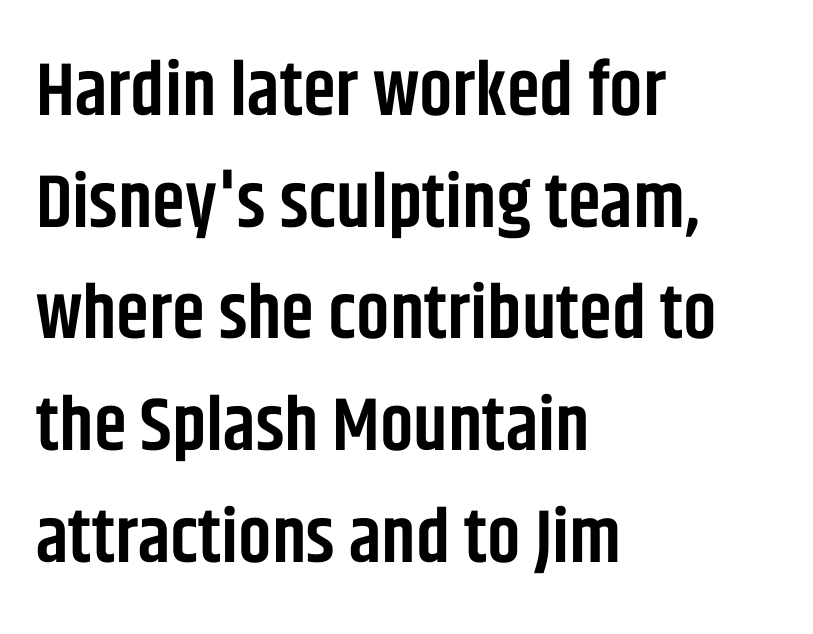
Teacher's note: observe the even left margin — that is flush-left alignment. Reading down the column, the eye jumps a familiar distance to each next line. The rendering shows plain stroke endings on the letterforms — a sans-serif design. A roman cut, with each character standing at attention.
